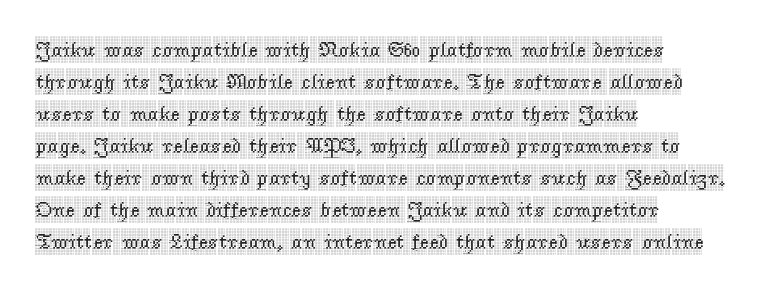
The image shows 21 px text type, upright; set left-aligned, normal line spacing (1.52x), normal letter spacing, not underlined.
